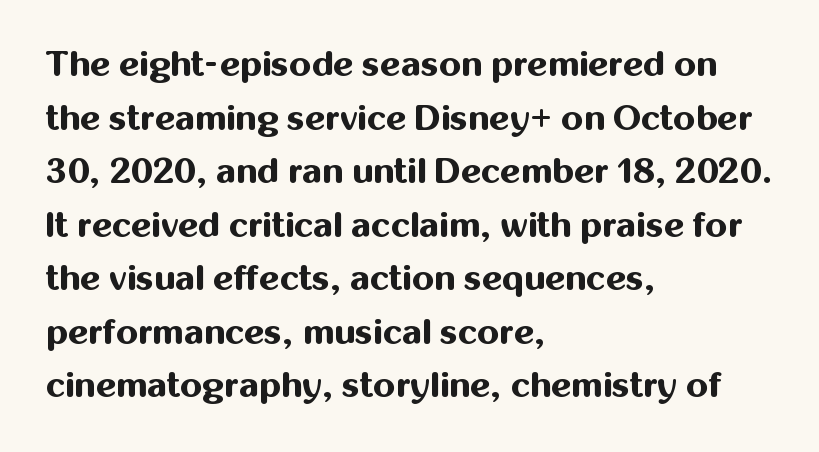
The rendering shows plain stroke endings on the letterforms — a sans-serif design. A roman cut, with each character standing at attention. The gap between lines stays unmarked. Compared with an ordinary text face, these strokes are far heavier — a full bold. Does the leading feel generous? No, just average. Each letter keeps its own natural width here, so spacing adapts to shape.
